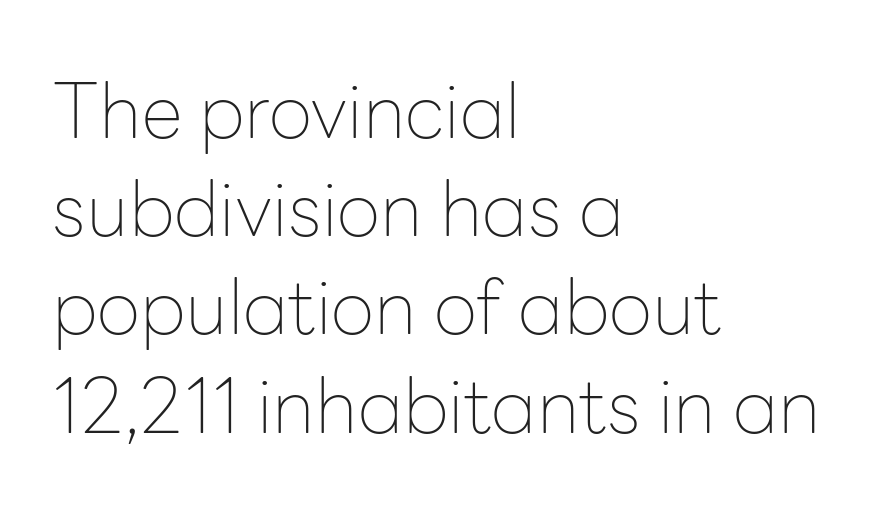
The image shows 75 px thin sans-serif type, upright; set left-aligned, normal line spacing (1.31x), normal letter spacing, not underlined; low stroke contrast and a medium x-height.
